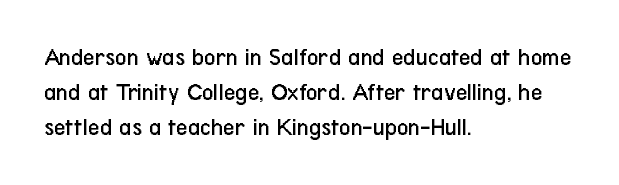
Q: Is the text bold? A: No.
Q: Is the text italic (slanted)? A: No, it is upright.
Q: Is the text underlined? A: No.
Q: How is the paragraph aligned? A: Left-aligned.
Q: Is the spacing between letters normal or unusually wide? A: Normal.
Q: Is the spacing between lines tight, normal or loose? A: Normal.
